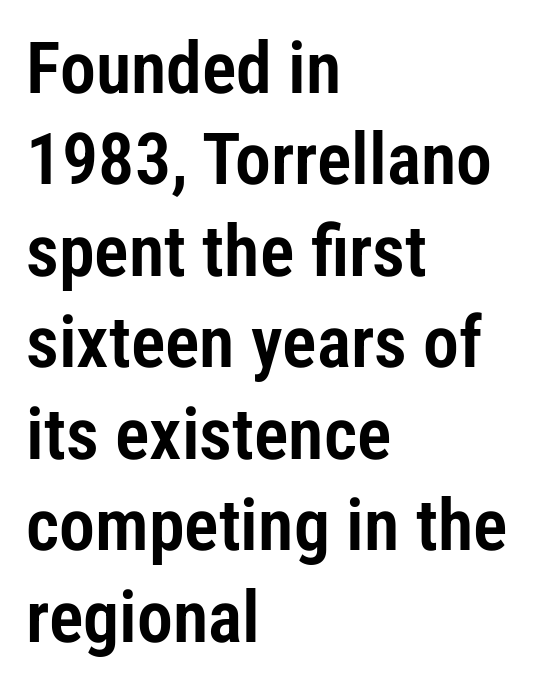
The image shows 72 px condensed sans-serif type, upright; set left-aligned, normal line spacing (1.27x), normal letter spacing, not underlined; low stroke contrast and a medium x-height.
